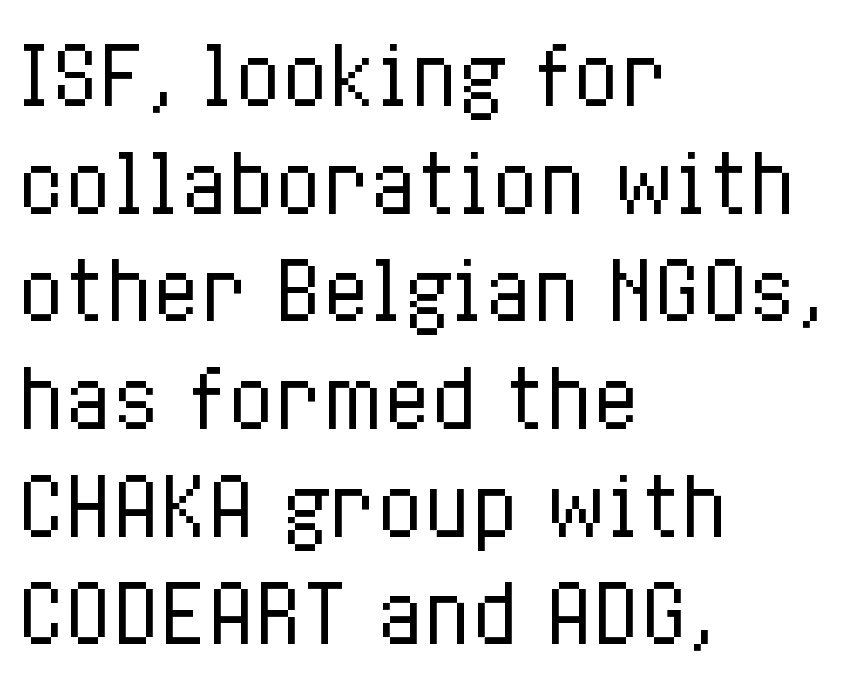
A normal amount of white space separates one row of letters from the next. Weight class: somewhere from thin through regular. Proportional: the letters do not fall into vertical columns. Is there any slant? The stems are plumb. The compositor pushed each line to the left boundary. The letters sit at their default tracking, neither squeezed nor spread.
